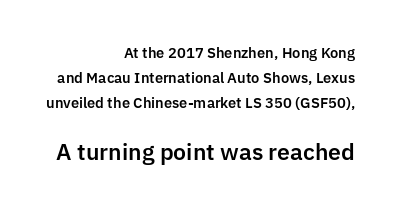
{"italic": "no", "underline": "no", "align": "right", "line_spacing_ratio": 1.79, "letter_spacing": "normal", "letter_spacing_em": 0.0, "larger_block": "second", "size_ratio": 1.57, "glyph_px": 22}
